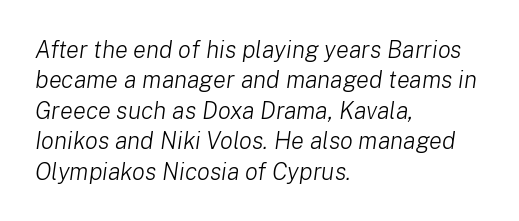
{"italic": "yes", "lean": "right", "slant_degrees": 8, "bold": "no", "underline": "no", "align": "left", "line_spacing": "normal", "line_spacing_ratio": 1.27, "letter_spacing": "normal", "letter_spacing_em": 0.0, "glyph_px": 24}
